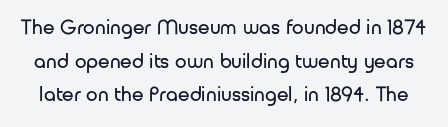
Q: Is the text bold? A: No.
Q: Is the text italic (slanted)? A: No, it is upright.
Q: Is the text underlined? A: No.
Q: Is the spacing between letters normal or unusually wide? A: Normal.
Q: Is the spacing between lines tight, normal or loose? A: Normal.
